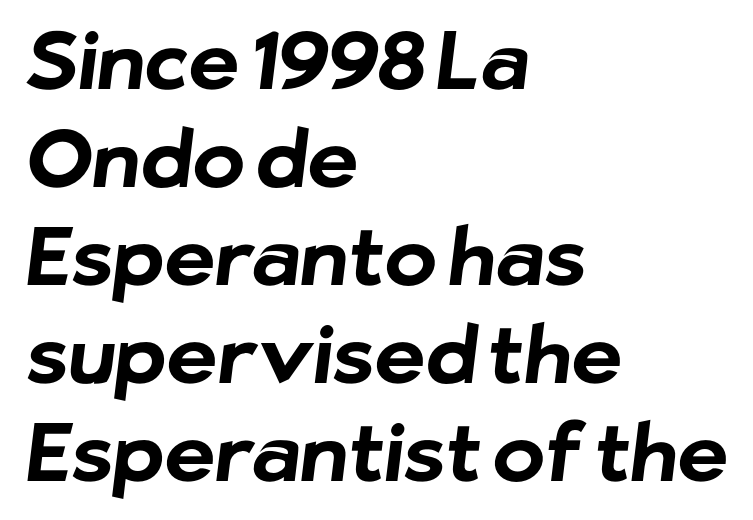
{"serif": "no", "bold": "yes", "weight": "bold", "width": "normal", "stroke_contrast": "low", "x_height": "medium", "monospaced": "no", "underline": "no", "align": "left", "line_spacing_ratio": 1.24, "letter_spacing": "normal", "letter_spacing_em": 0.0, "glyph_px": 79}
